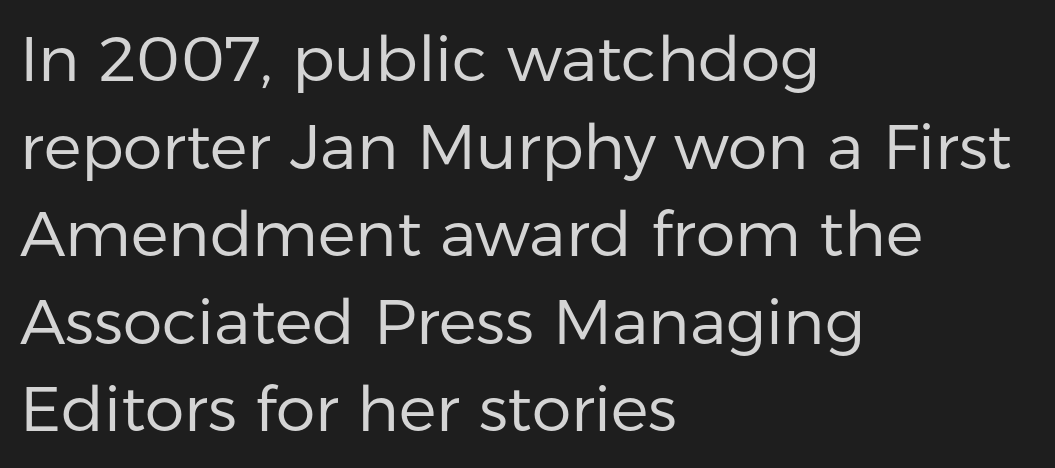
{"serif": "no", "italic": "no", "bold": "no", "weight": "regular", "width": "normal", "stroke_contrast": "low", "x_height": "medium", "monospaced": "no", "underline": "no", "align": "left", "line_spacing": "normal", "line_spacing_ratio": 1.39, "letter_spacing": "normal", "letter_spacing_em": 0.0, "glyph_px": 63}
